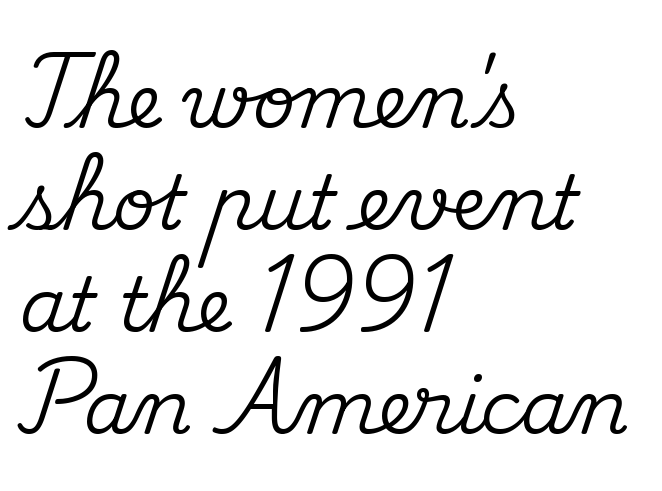
The image shows 75 px serif type; set left-aligned, normal line spacing (1.36x), normal letter spacing, not underlined; medium stroke contrast and a small x-height.
